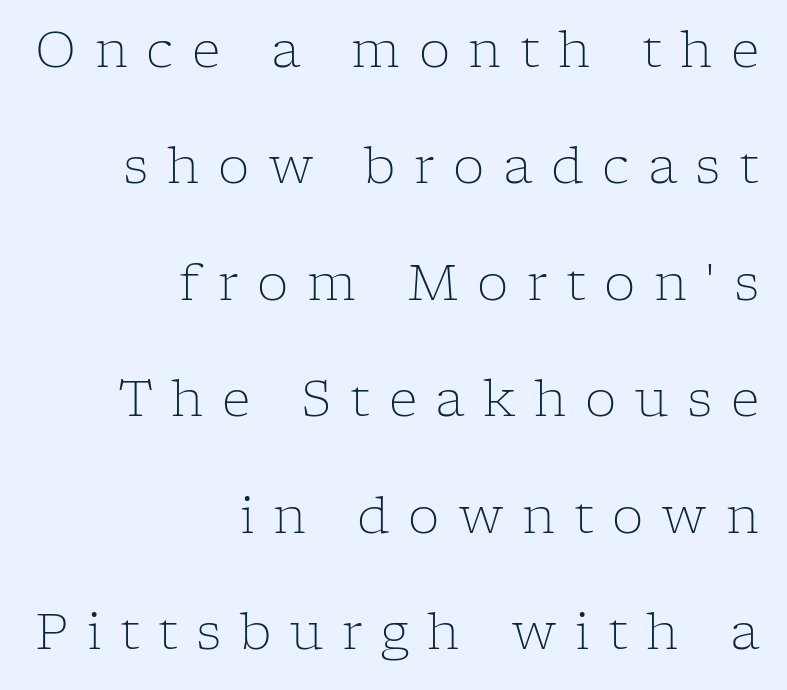
Q: Is the text bold? A: No.
Q: Is the text italic (slanted)? A: No, it is upright.
Q: Is the typeface a serif or a sans-serif typeface? A: Serif.
Q: Is the text underlined? A: No.
Q: How is the paragraph aligned? A: Right-aligned.
Q: Is the spacing between letters normal or unusually wide? A: Unusually wide.
Q: Is the spacing between lines tight, normal or loose? A: Loose.
Q: Width (condensed, normal, or wide)? A: Normal.
Q: Stroke contrast? A: Low.
Q: x-height? A: Medium.
Q: Monospaced? A: No.
